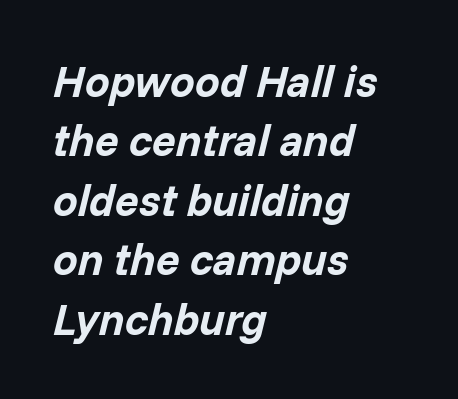
The image shows 44 px bold type, italic (leaning right); set left-aligned, normal line spacing (1.35x), normal letter spacing, not underlined; low stroke contrast and a medium x-height.
